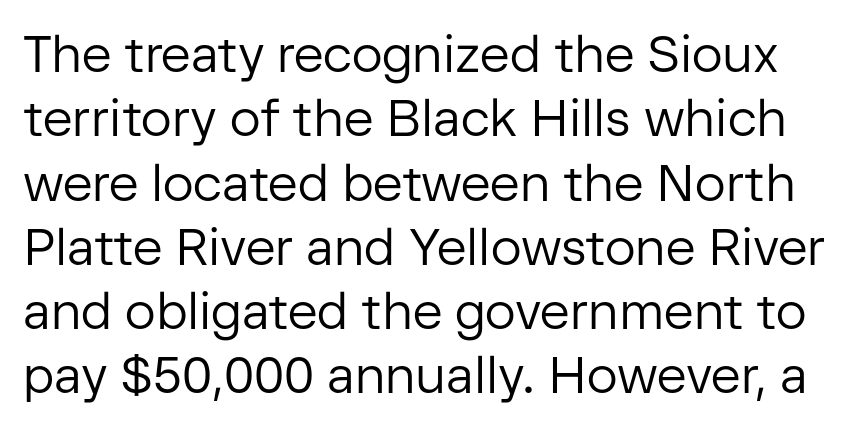
Q: Is the text bold? A: No.
Q: Is the text italic (slanted)? A: No, it is upright.
Q: Is the typeface a serif or a sans-serif typeface? A: Sans-serif.
Q: Is the text underlined? A: No.
Q: Is the spacing between letters normal or unusually wide? A: Normal.
Q: Is the spacing between lines tight, normal or loose? A: Normal.
Q: Width (condensed, normal, or wide)? A: Normal.
Q: Stroke contrast? A: Low.
Q: x-height? A: Medium.
Q: Monospaced? A: No.
